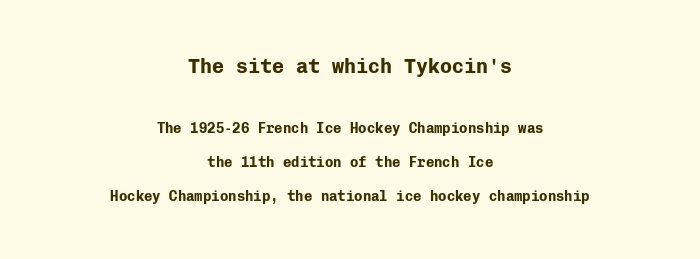
The strip under each line holds only bare page. Does the bottom block carry the larger type? No, the top block does. The block of text is sparse from top to bottom, with ample space between rows. No extra tracking has been applied to these lines.
